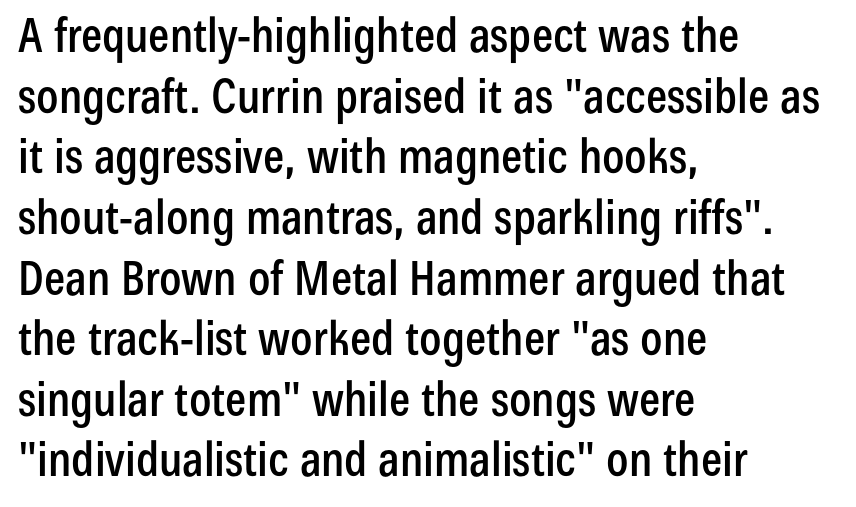
The image shows 47 px condensed sans-serif type, upright; set left-aligned, normal line spacing (1.29x), normal letter spacing, not underlined; low stroke contrast and a medium x-height.
